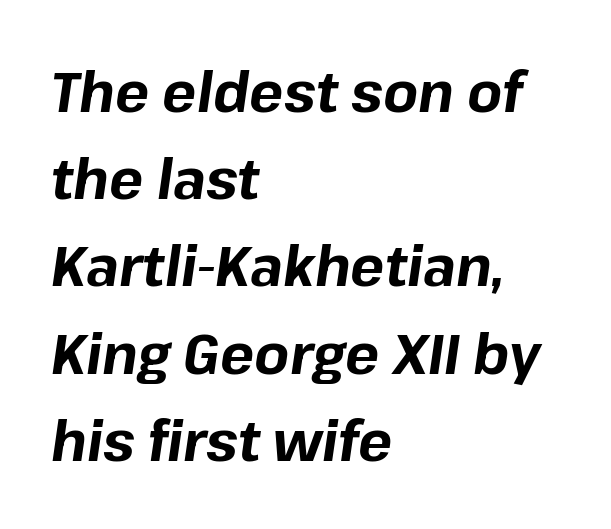
Does the leading feel generous? No, just average. Slanted lettering throughout. Descender tails drop into unmarked territory. The gaps between neighbouring characters are ordinary and unremarkable. Looks like regular typesetting: each glyph gets only the width it needs. This rendering uses left alignment, leaving the right contour irregular.
